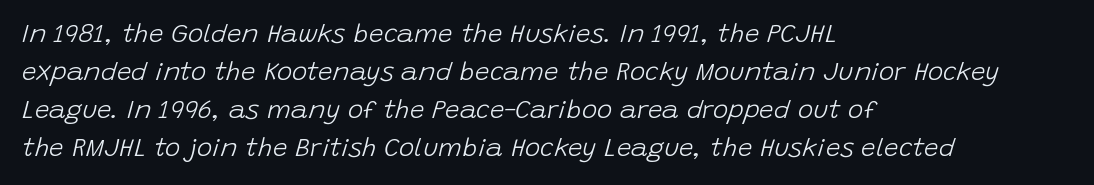
Q: Is the text bold? A: No.
Q: Is the text italic (slanted)? A: Yes, it leans right by about 15 degrees.
Q: Is the text underlined? A: No.
Q: How is the paragraph aligned? A: Left-aligned.
Q: Is the spacing between letters normal or unusually wide? A: Normal.
Q: Is the spacing between lines tight, normal or loose? A: Normal.
